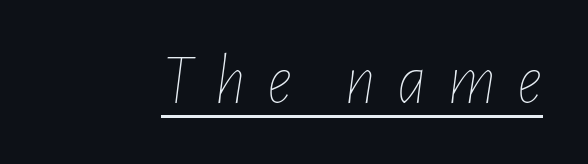
Q: Is the text bold? A: No.
Q: Is the text italic (slanted)? A: Yes, it leans right by about 7 degrees.
Q: Is the text underlined? A: Yes.
Q: Is the spacing between letters normal or unusually wide? A: Unusually wide.
Q: Width (condensed, normal, or wide)? A: Condensed.
Q: Stroke contrast? A: Low.
Q: x-height? A: Medium.
Q: Monospaced? A: No.
